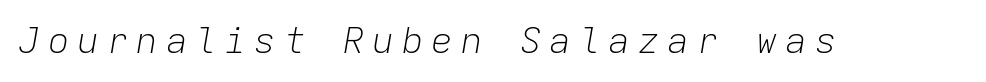
The letterforms stand isolated, each surrounded by extra space. Bare-footed words on every line. Rendered with sloped, italic letterforms. A typesetter would call this monospace, since all characters share one set width. Weight: in the light-to-regular range.
